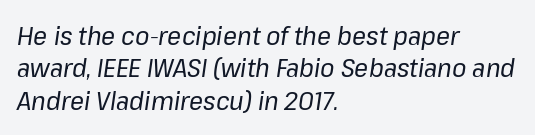
The image shows 26 px text type, italic (leaning right); set left-aligned, normal line spacing (1.25x), normal letter spacing, not underlined.
